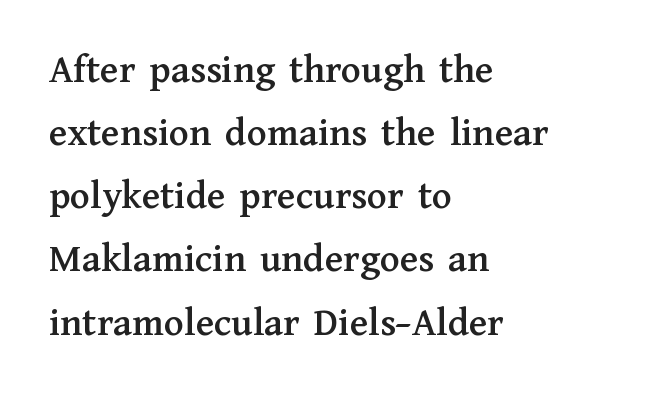
Q: Is the text italic (slanted)? A: No, it is upright.
Q: Is the typeface a serif or a sans-serif typeface? A: Serif.
Q: Is the text underlined? A: No.
Q: How is the paragraph aligned? A: Left-aligned.
Q: Is the spacing between letters normal or unusually wide? A: Normal.
Q: Is the spacing between lines tight, normal or loose? A: Normal.
Q: Width (condensed, normal, or wide)? A: Normal.
Q: Stroke contrast? A: Medium.
Q: x-height? A: Medium.
Q: Monospaced? A: No.
